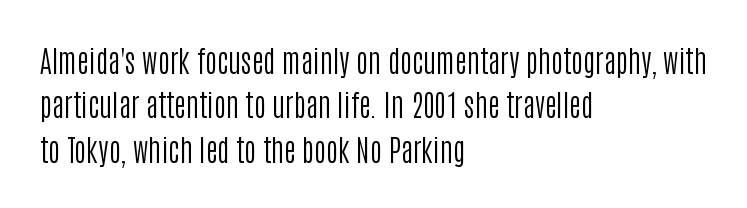
The image shows 29 px regular-weight, condensed sans-serif type, upright; set left-aligned, normal line spacing (1.53x), normal letter spacing, not underlined; low stroke contrast and a large x-height.
